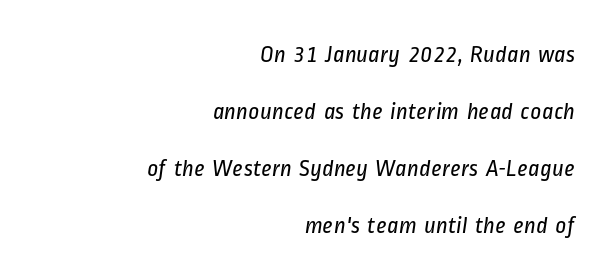
{"bold": "no", "underline": "no", "align": "right", "line_spacing": "loose", "line_spacing_ratio": 2.37, "letter_spacing": "normal", "letter_spacing_em": 0.0, "glyph_px": 24}
